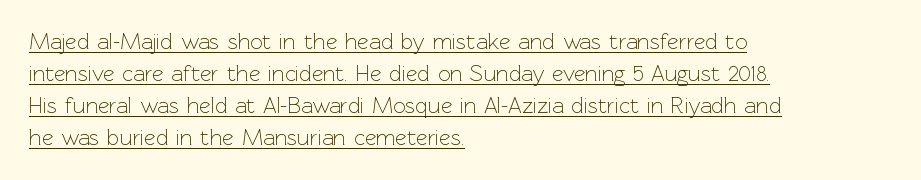
The lines sit at an ordinary, default distance from one another. The weight would be labelled regular, book, light, or lighter still. The typography opts for an upright posture over an oblique one. Tracking here is standard; glyphs follow each other at the usual distance. Casual observation: everything's shoved over to the left. Honestly, the underline is the first thing you notice here.
